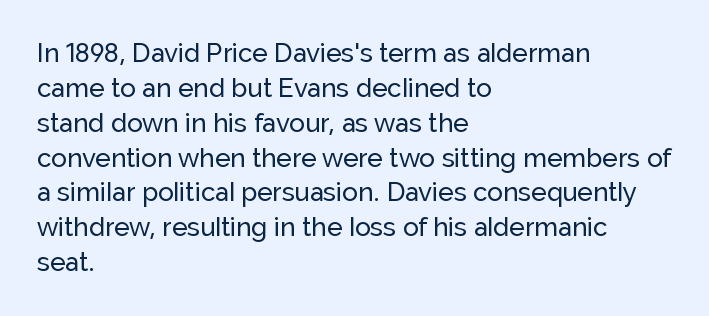
{"italic": "no", "underline": "no", "align": "left", "line_spacing": "normal", "line_spacing_ratio": 1.34, "letter_spacing": "normal", "letter_spacing_em": 0.0, "glyph_px": 26}
